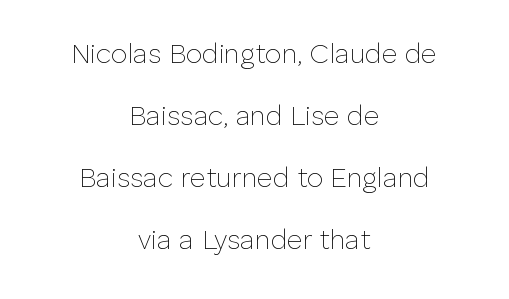
{"italic": "no", "bold": "no", "underline": "no", "align": "center", "line_spacing": "loose", "line_spacing_ratio": 2.3, "letter_spacing": "normal", "letter_spacing_em": 0.0, "glyph_px": 27}
